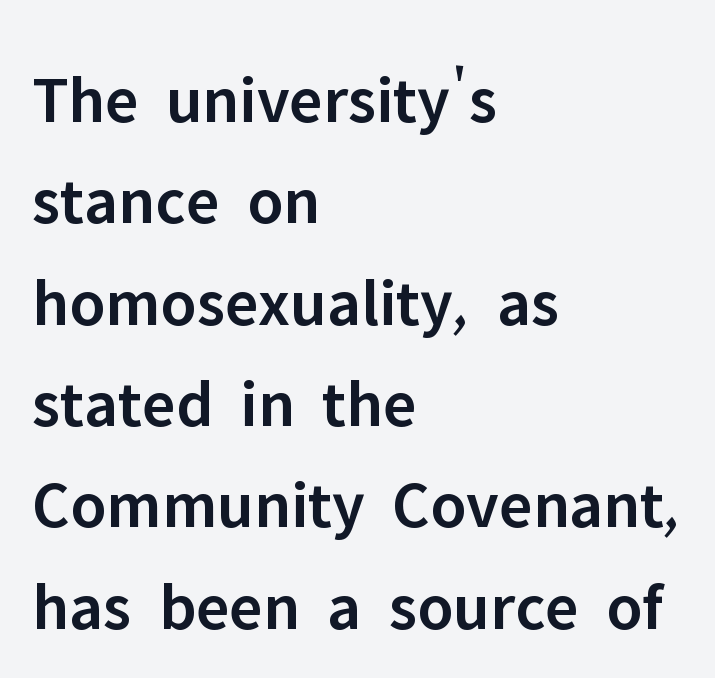
Bare-footed words on every line. These lines keep a tight, regular rhythm from letter to letter. Honestly, the row spacing looks completely unremarkable. Observe the absence of serifs on each vertical stroke in this sample. The lines in this sample share a left origin and differ only in where they stop.
